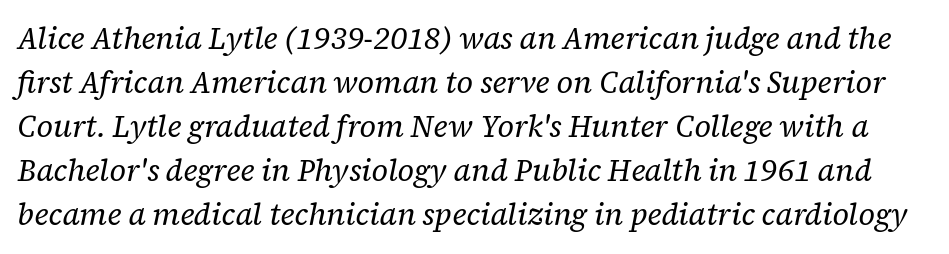
{"serif": "yes", "italic": "yes", "lean": "right", "slant_degrees": 12, "bold": "no", "weight": "regular", "width": "normal", "stroke_contrast": "low", "x_height": "medium", "monospaced": "no", "underline": "no", "line_spacing": "normal", "line_spacing_ratio": 1.47, "letter_spacing": "normal", "letter_spacing_em": 0.0, "glyph_px": 30}
